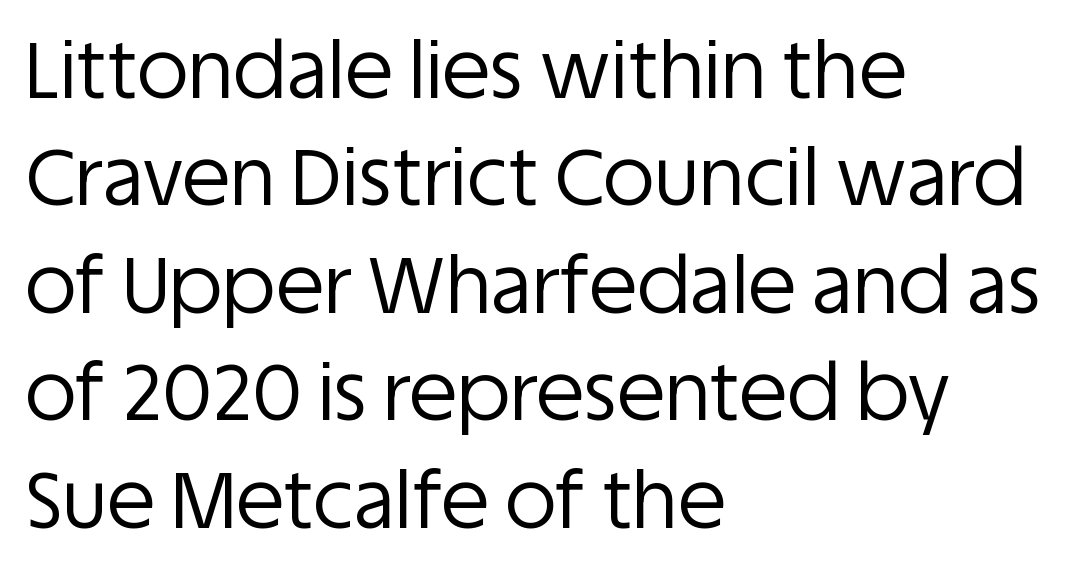
The image shows 79 px regular-weight sans-serif type, upright; set left-aligned, normal line spacing (1.36x), normal letter spacing, not underlined; low stroke contrast and a large x-height.
